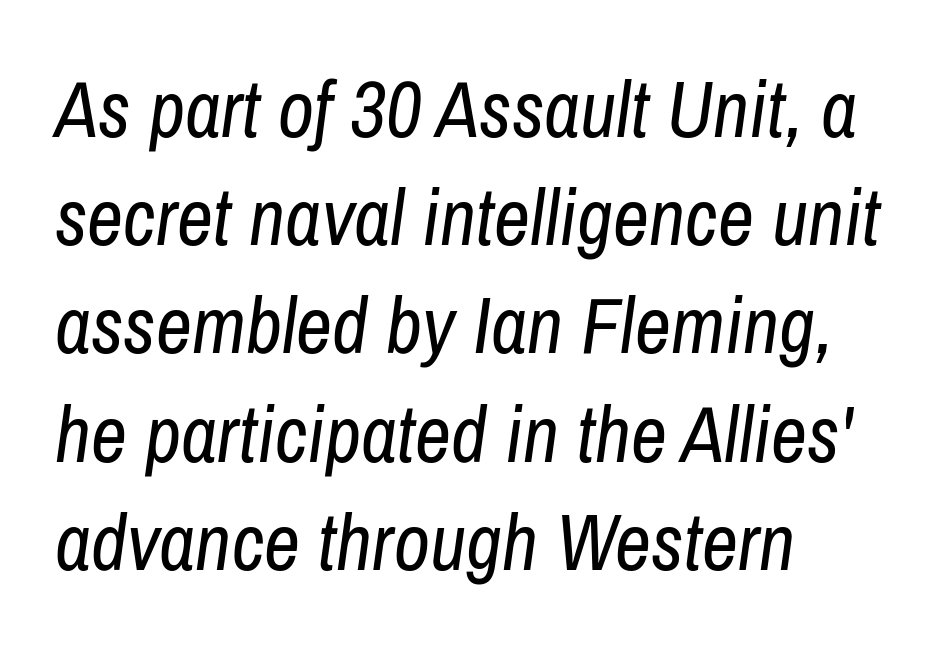
Q: Is the text bold? A: No.
Q: Is the text italic (slanted)? A: Yes, it leans right by about 8 degrees.
Q: Is the text underlined? A: No.
Q: How is the paragraph aligned? A: Left-aligned.
Q: Is the spacing between letters normal or unusually wide? A: Normal.
Q: Is the spacing between lines tight, normal or loose? A: Normal.
Q: Width (condensed, normal, or wide)? A: Condensed.
Q: Stroke contrast? A: Low.
Q: x-height? A: Medium.
Q: Monospaced? A: No.
